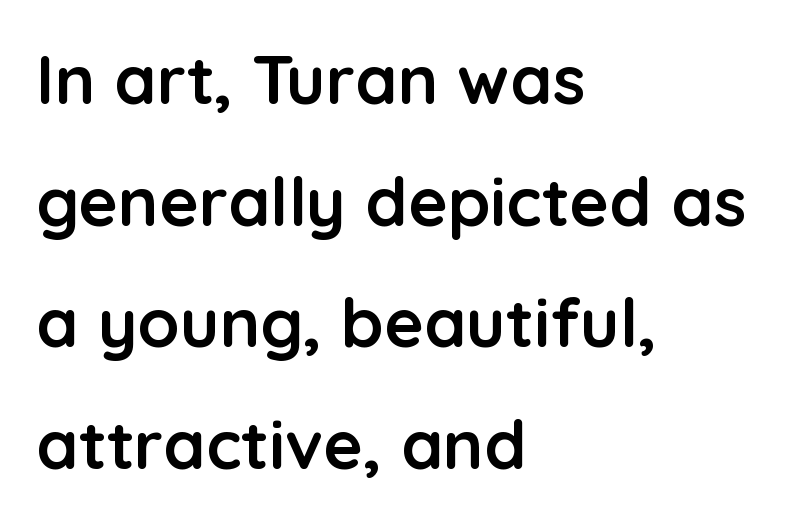
Q: Is the text bold? A: Yes.
Q: Is the text italic (slanted)? A: No, it is upright.
Q: Is the typeface a serif or a sans-serif typeface? A: Sans-serif.
Q: Is the text underlined? A: No.
Q: How is the paragraph aligned? A: Left-aligned.
Q: Is the spacing between letters normal or unusually wide? A: Normal.
Q: Width (condensed, normal, or wide)? A: Normal.
Q: Stroke contrast? A: Low.
Q: x-height? A: Medium.
Q: Monospaced? A: No.
